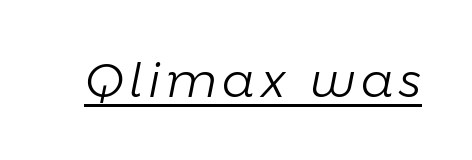
{"italic": "yes", "lean": "right", "slant_degrees": 11, "bold": "no", "weight": "light", "width": "normal", "stroke_contrast": "low", "x_height": "medium", "monospaced": "no", "underline": "yes", "glyph_px": 47}
